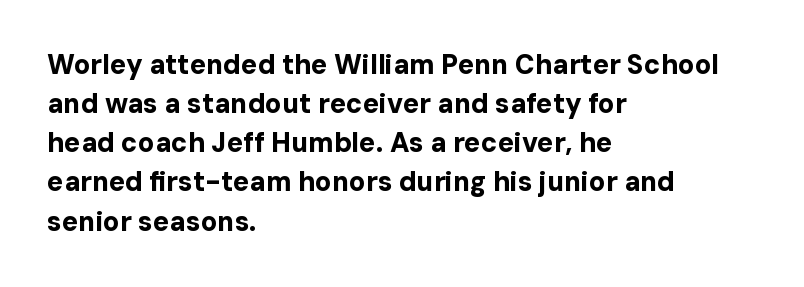
The image shows 27 px bold type, upright; set left-aligned, normal line spacing (1.45x), normal letter spacing, not underlined.
